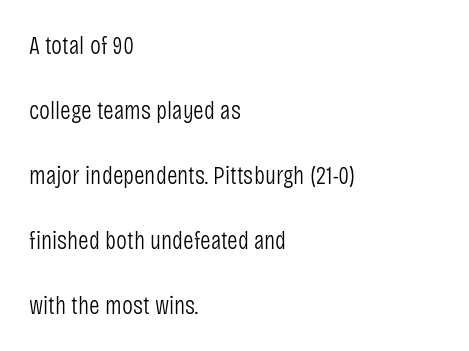
The image shows 26 px text type, upright; set left-aligned, loose line spacing (2.5x), normal letter spacing, not underlined.
